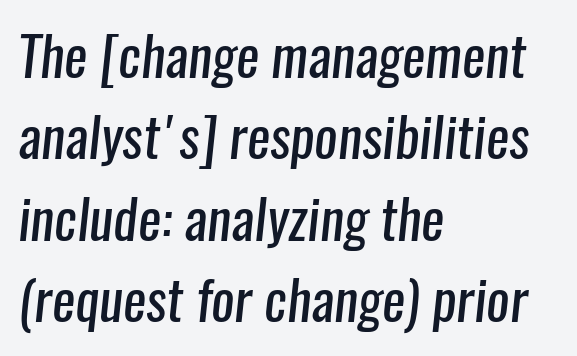
Here the glyphs are tracked normally, forming tight word shapes. Layout note: lines flush left. This rendering features lettering with no underline. These lines are rendered in a variable-pitch font. The lines sit at an ordinary, default distance from one another. Nothing heavy about these letters — not bold at all.
